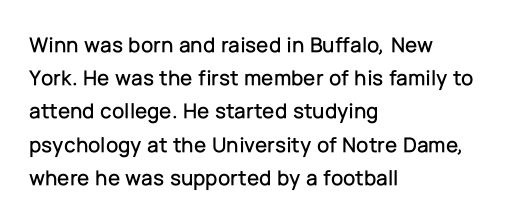
The image shows 22 px text type, upright; set left-aligned, normal line spacing (1.51x), normal letter spacing, not underlined.
